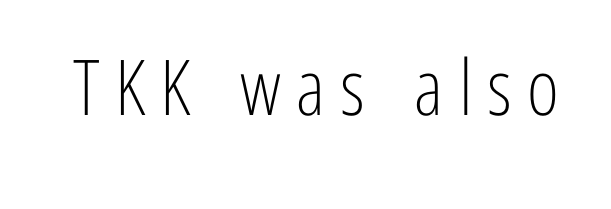
{"serif": "no", "italic": "no", "bold": "no", "weight": "light", "width": "condensed", "stroke_contrast": "low", "x_height": "medium", "monospaced": "no", "underline": "no", "letter_spacing": "wide", "letter_spacing_em": 0.2, "glyph_px": 77}
